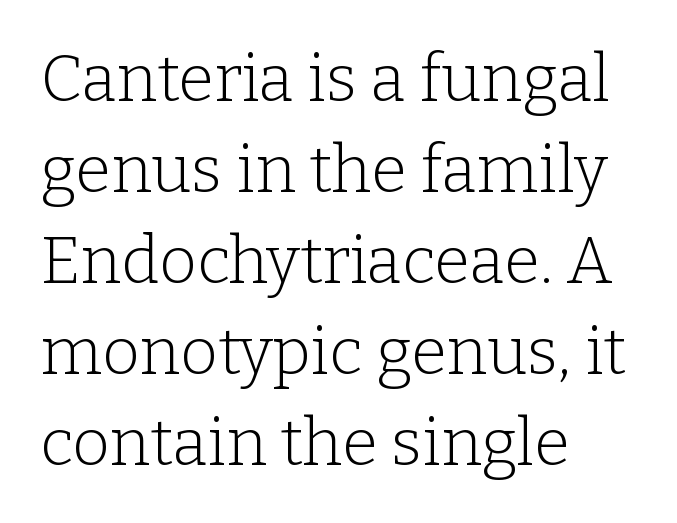
The image shows 65 px light serif type, upright; set left-aligned, normal line spacing (1.4x), normal letter spacing, not underlined; low stroke contrast and a medium x-height.
